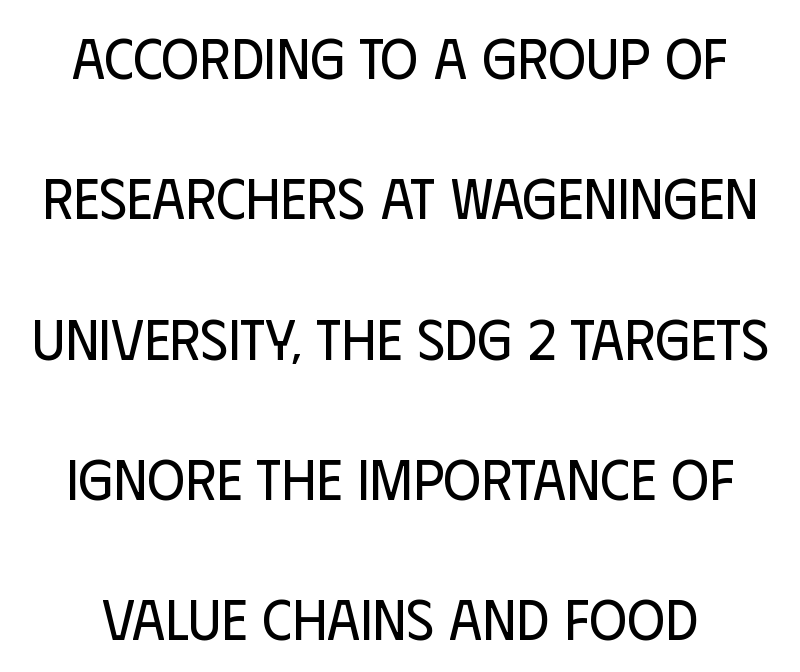
Q: Is the text bold? A: No.
Q: Is the text italic (slanted)? A: No, it is upright.
Q: Is the typeface a serif or a sans-serif typeface? A: Sans-serif.
Q: Is the text underlined? A: No.
Q: Is the spacing between letters normal or unusually wide? A: Normal.
Q: Is the spacing between lines tight, normal or loose? A: Loose.
Q: Width (condensed, normal, or wide)? A: Condensed.
Q: Stroke contrast? A: Low.
Q: x-height? A: Large.
Q: Monospaced? A: No.
